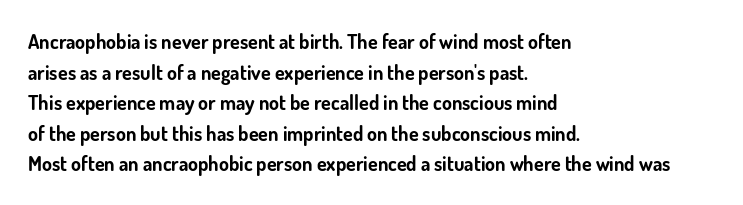
Q: Is the text bold? A: Yes.
Q: Is the text italic (slanted)? A: No, it is upright.
Q: Is the text underlined? A: No.
Q: How is the paragraph aligned? A: Left-aligned.
Q: Is the spacing between letters normal or unusually wide? A: Normal.
Q: Is the spacing between lines tight, normal or loose? A: Normal.
